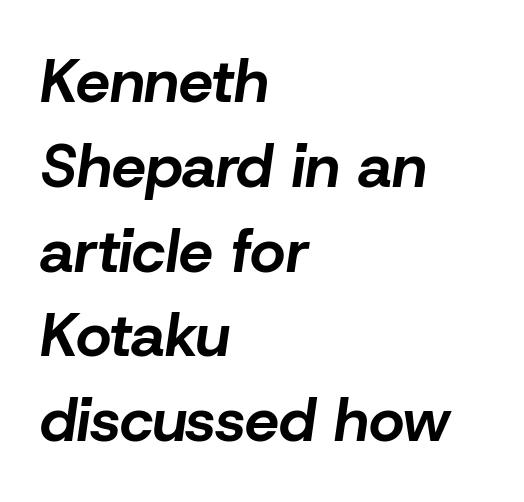
The image shows 61 px bold type, italic (leaning right); set left-aligned, normal line spacing (1.39x), normal letter spacing, not underlined; low stroke contrast and a medium x-height.
